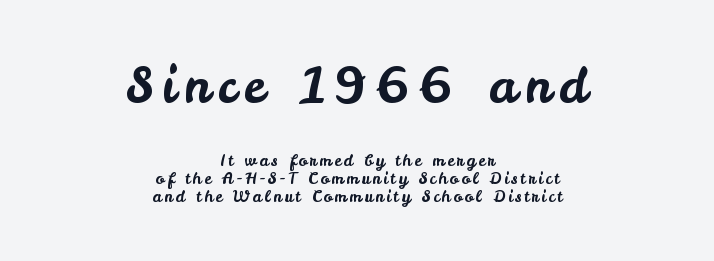
The image shows 49 px sans-serif type; set centered, tight line spacing (1.13x), not underlined; the first (top) block is 3.06x larger; low stroke contrast and a small x-height.
